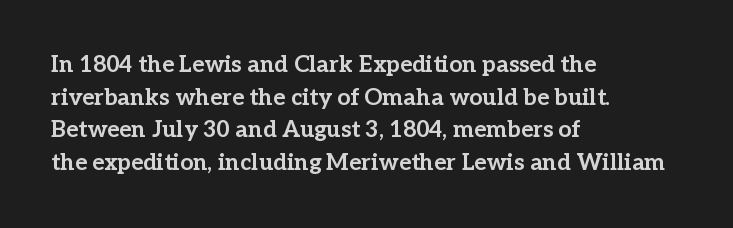
Q: Is the text bold? A: Yes.
Q: Is the text italic (slanted)? A: No, it is upright.
Q: Is the text underlined? A: No.
Q: How is the paragraph aligned? A: Left-aligned.
Q: Is the spacing between letters normal or unusually wide? A: Normal.
Q: Is the spacing between lines tight, normal or loose? A: Normal.
